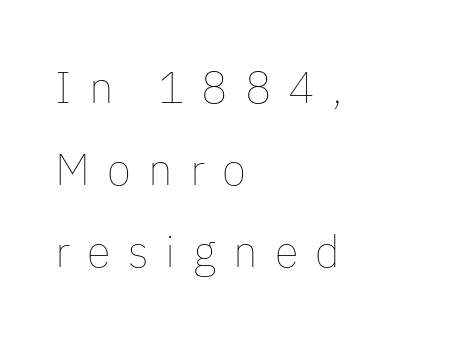
The strip under each line holds only bare page. Notice how the stems are strictly vertical — no italics here. The weight tops out at a normal text grade. Short note: letters widely spaced.
